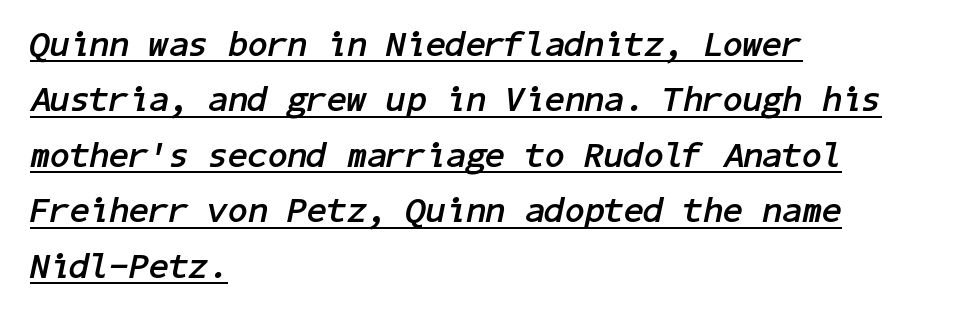
Summary of vertical rhythm: regular, with standard interline spacing. Line starts are locked; line ends wander. The face used here appears with an underline applied. The sample has been set heavy, in full bold. Does the lettering tilt? It does — this is italic.
